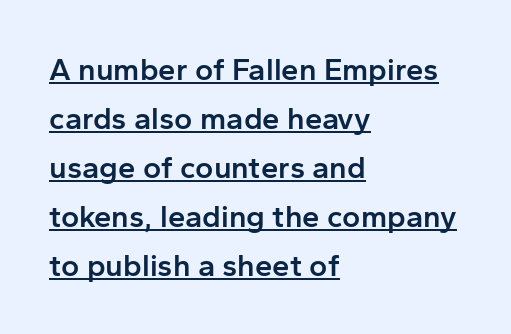
Grotesque or geometric, the face here clearly has no serifs. Reading down the column, the eye jumps a familiar distance to each next line. Is there an underline? Yes — a line sits under the letters. Left-aligned paragraph, ragged on the right.
